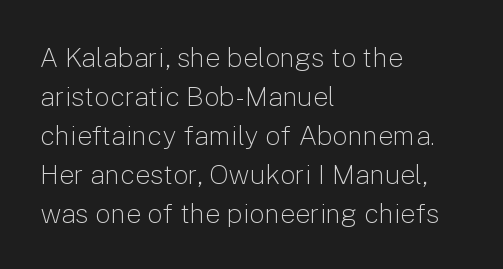
{"italic": "no", "bold": "no", "underline": "no", "align": "left", "line_spacing": "normal", "line_spacing_ratio": 1.44, "letter_spacing": "normal", "letter_spacing_em": 0.0, "glyph_px": 27}
